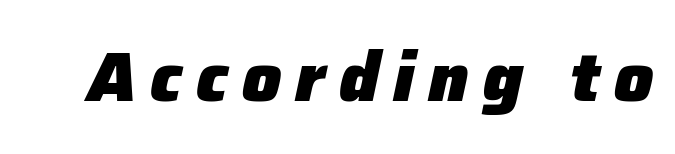
Here the designer chose a conventional face with non-uniform glyph widths. The face used here is rendered with a markedly widened letterfit. Check the space under the baseline: it is left empty. Set as a true bold cut, around the 700 mark.
